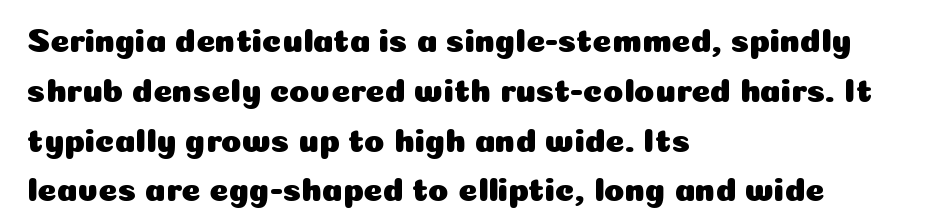
{"serif": "no", "italic": "no", "width": "normal", "stroke_contrast": "low", "x_height": "medium", "monospaced": "no", "underline": "no", "align": "left", "line_spacing": "normal", "line_spacing_ratio": 1.51, "letter_spacing": "normal", "letter_spacing_em": 0.0, "glyph_px": 33}
